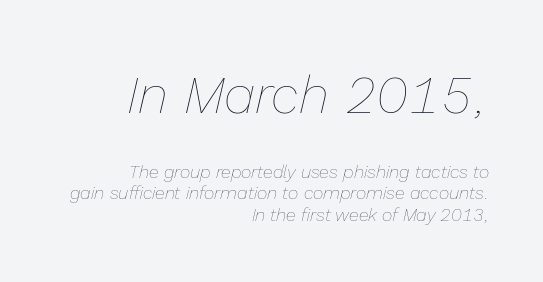
Summary of weight: not heavy and not bold. The gaps between neighbouring characters are ordinary and unremarkable. Designer's note — italics engaged. Between these two stacked blocks, the higher one wins on size. Every row of glyphs terminates at an identical x-position on the right. Is this a fixed-width face? No — the glyphs have proportional, varying widths.
